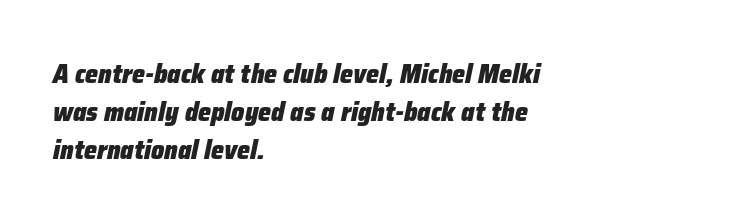
{"italic": "yes", "lean": "right", "slant_degrees": 12, "bold": "yes", "underline": "no", "align": "left", "line_spacing": "normal", "line_spacing_ratio": 1.46, "letter_spacing": "normal", "letter_spacing_em": 0.0, "glyph_px": 26}
